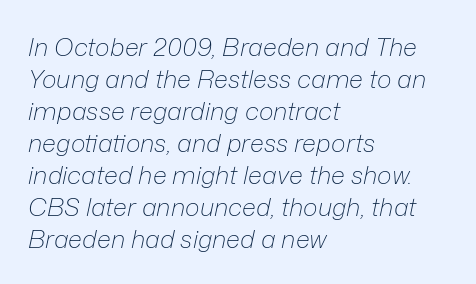
The image shows 25 px text type, italic (leaning right); set left-aligned, normal line spacing (1.28x), normal letter spacing, not underlined.
